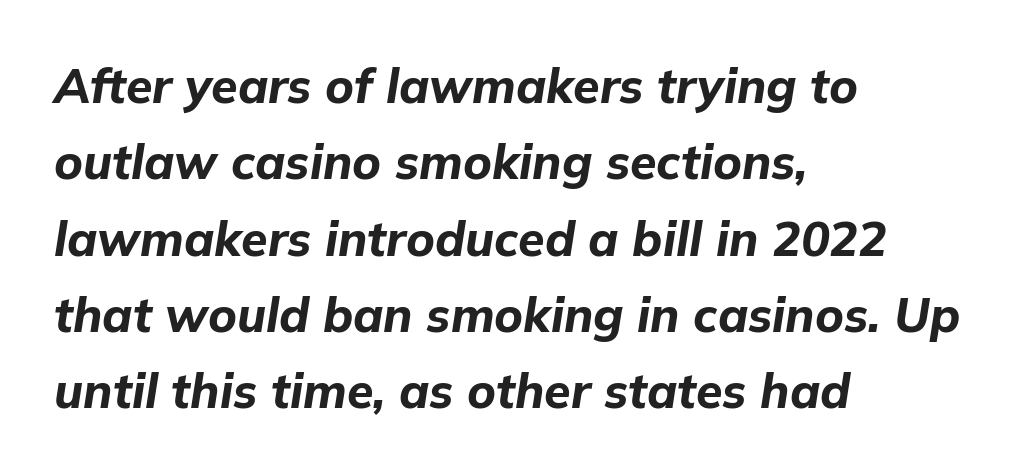
Compared with typical body copy, the letter spacing here is the same. Does the copy run flush right? No — it runs flush left. Do the characters align in a grid? No, the font is proportional. A normal amount of white space separates one row of letters from the next. The zone under the glyphs is completely vacant. The passage shown leans; its letterforms are oblique.
